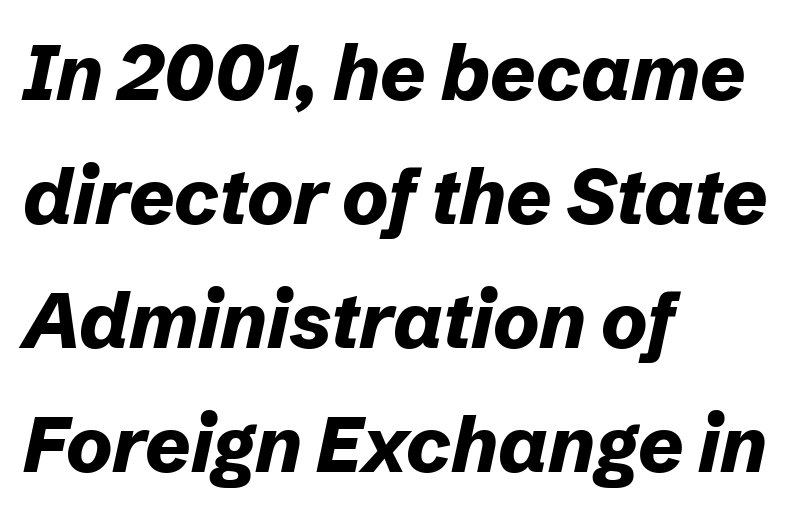
Designer's note — italics engaged. Descender tails drop into unmarked territory. One glance says typical: line gaps are just what's usual. Heft: maximum for text — a bold.
